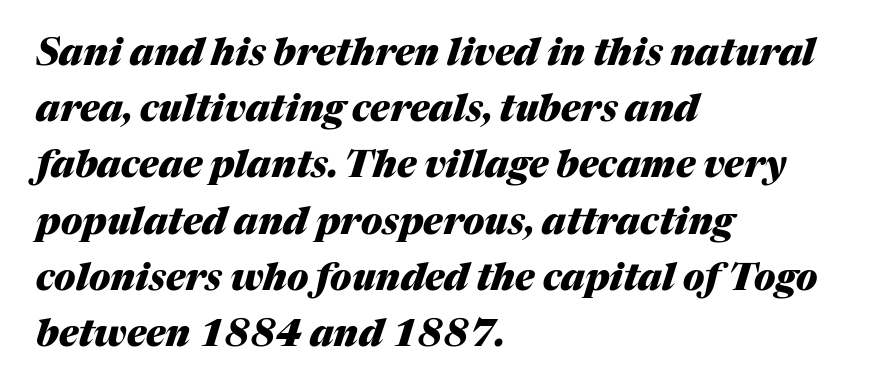
The image shows 37 px heavy type, italic (leaning right); set left-aligned, normal line spacing (1.52x), normal letter spacing, not underlined; medium stroke contrast and a medium x-height.
